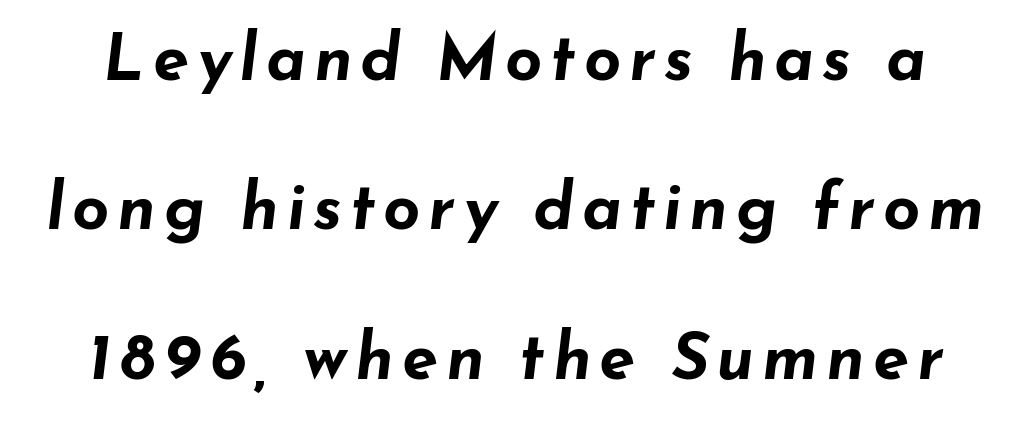
The image shows 65 px bold, wide type, italic (leaning right); set loose line spacing (2.3x), not underlined; low stroke contrast and a small x-height.
